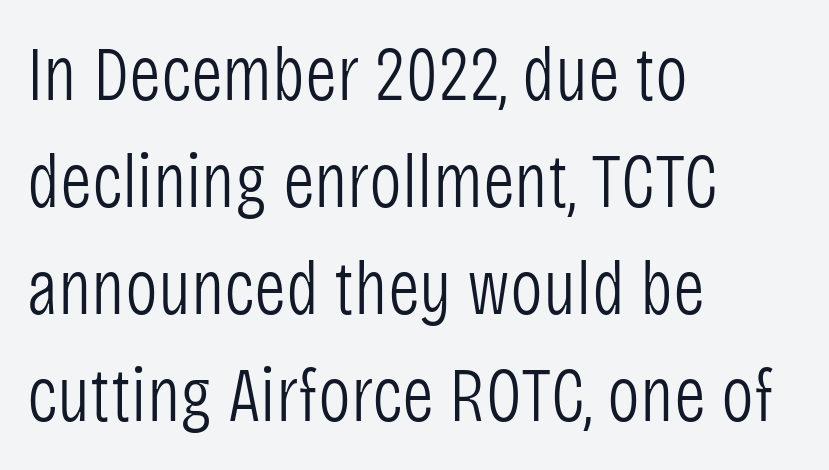
The passage shown has conventional tracking throughout. Think of a printed novel: that variable character pitch is what you see here. Each stroke keeps to a modest, everyday thickness or less. Designer's note — italics off, roman on. Plain, unruled lines of type.
